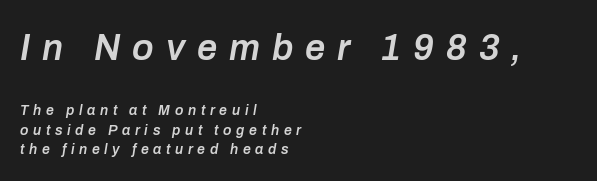
The image shows 36 px semibold type, italic (leaning right); set left-aligned, normal line spacing (1.4x), unusually wide letter spacing (+0.33 em), not underlined; the first (top) block is 2.57x larger; low stroke contrast and a medium x-height.
